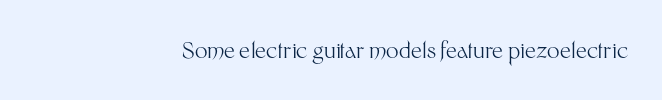
Q: Is the text bold? A: No.
Q: Is the text italic (slanted)? A: No, it is upright.
Q: Is the text underlined? A: No.
Q: Is the spacing between letters normal or unusually wide? A: Normal.
